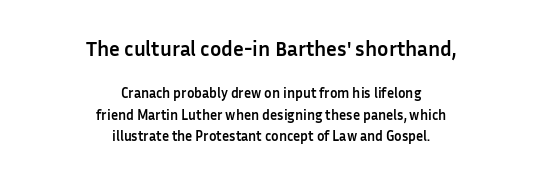
This block has exactly the height ordinary leading produces. Scale decreases going downward across the two blocks. Visually the block forms a symmetrical silhouette, jagged on both flanks. It's the straight-up-and-down kind of type.
